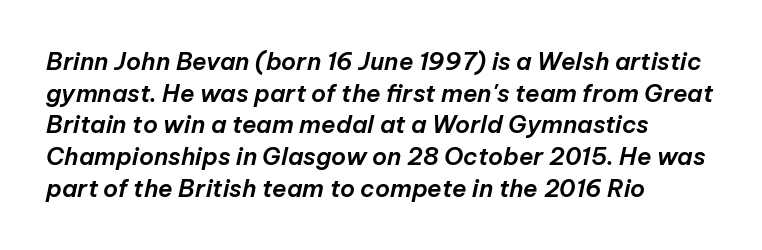
Q: Is the text italic (slanted)? A: Yes, it leans right by about 12 degrees.
Q: Is the text underlined? A: No.
Q: How is the paragraph aligned? A: Left-aligned.
Q: Is the spacing between letters normal or unusually wide? A: Normal.
Q: Is the spacing between lines tight, normal or loose? A: Normal.
